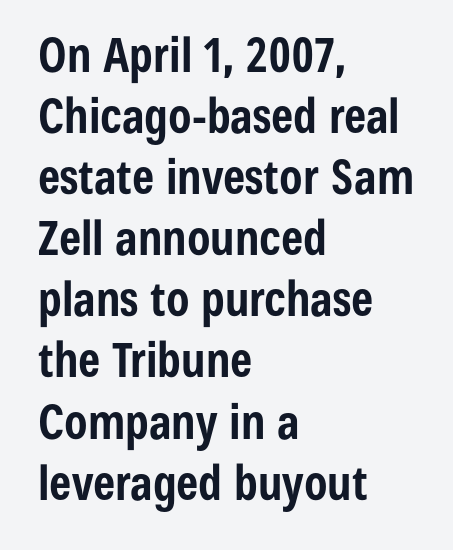
Q: Is the text bold? A: Yes.
Q: Is the text italic (slanted)? A: No, it is upright.
Q: Is the typeface a serif or a sans-serif typeface? A: Sans-serif.
Q: Is the text underlined? A: No.
Q: How is the paragraph aligned? A: Left-aligned.
Q: Is the spacing between letters normal or unusually wide? A: Normal.
Q: Is the spacing between lines tight, normal or loose? A: Normal.
Q: Width (condensed, normal, or wide)? A: Condensed.
Q: Stroke contrast? A: Low.
Q: x-height? A: Medium.
Q: Monospaced? A: No.
